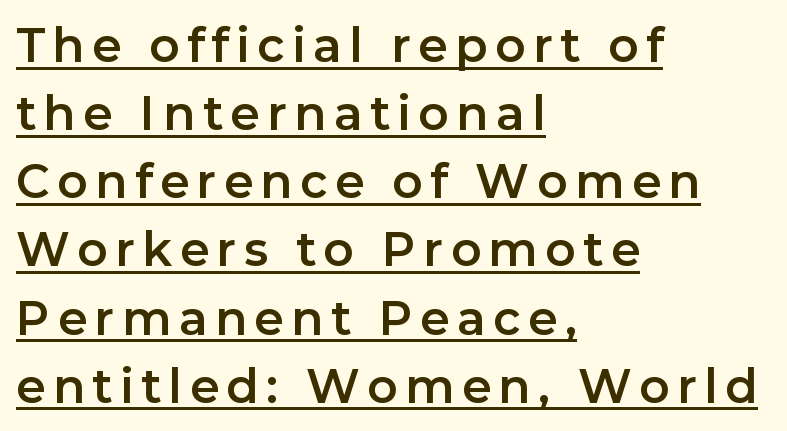
Q: Is the text italic (slanted)? A: No, it is upright.
Q: Is the typeface a serif or a sans-serif typeface? A: Sans-serif.
Q: Is the text underlined? A: Yes.
Q: How is the paragraph aligned? A: Left-aligned.
Q: Is the spacing between lines tight, normal or loose? A: Normal.
Q: Width (condensed, normal, or wide)? A: Normal.
Q: Stroke contrast? A: Low.
Q: x-height? A: Medium.
Q: Monospaced? A: No.
